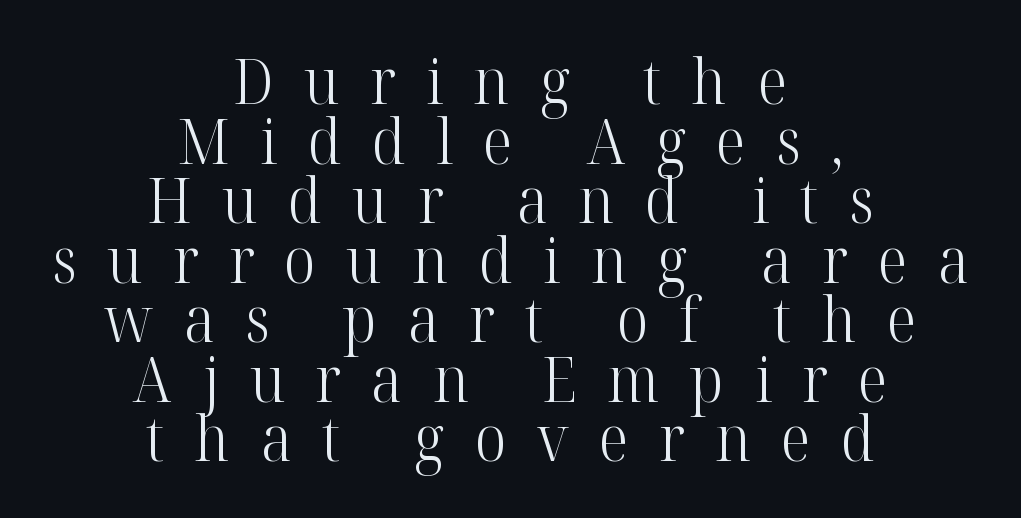
The image shows 62 px light serif type, upright; set centered, tight line spacing (0.96x), unusually wide letter spacing (+0.49 em), not underlined; high stroke contrast and a medium x-height.
